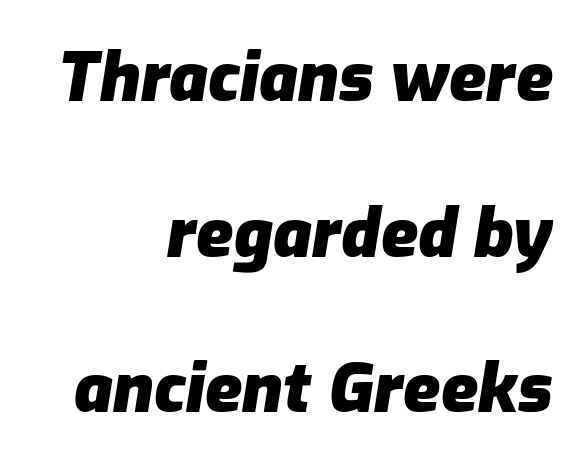
{"italic": "yes", "lean": "right", "slant_degrees": 9, "bold": "yes", "weight": "heavy", "width": "normal", "stroke_contrast": "low", "x_height": "medium", "monospaced": "no", "underline": "no", "align": "right", "line_spacing": "loose", "line_spacing_ratio": 2.29, "letter_spacing": "normal", "letter_spacing_em": 0.0, "glyph_px": 68}
